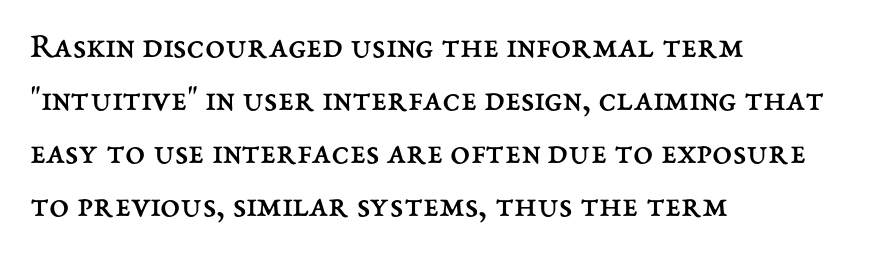
The image shows 36 px regular-weight type, upright; set left-aligned, normal line spacing (1.47x), normal letter spacing, not underlined; medium stroke contrast and a medium x-height.
